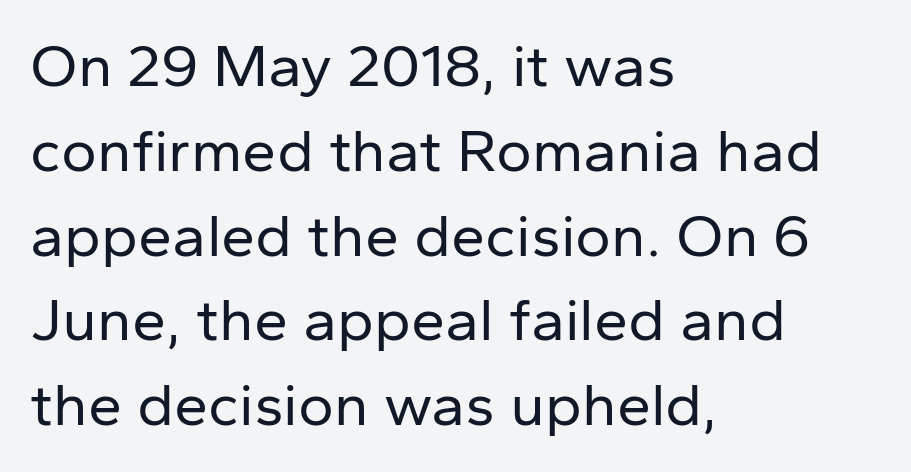
Are there feet on the stems? There aren't — it's a sans. Note the varied advance widths — an 'i' is clearly narrower than an 'm'. This sample uses an upright cut, with every glyph sitting square on the baseline. A light-to-regular cut is what we see here.
